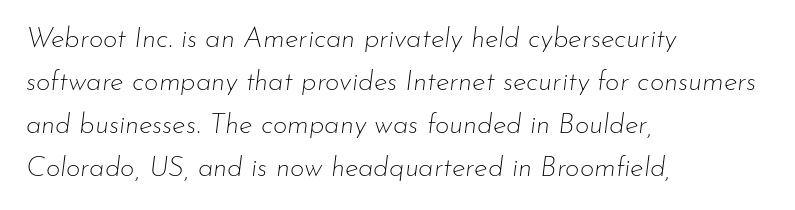
Q: Is the text bold? A: No.
Q: Is the text italic (slanted)? A: Yes, it leans right by about 7 degrees.
Q: Is the text underlined? A: No.
Q: How is the paragraph aligned? A: Left-aligned.
Q: Is the spacing between letters normal or unusually wide? A: Normal.
Q: Is the spacing between lines tight, normal or loose? A: Normal.
Q: Width (condensed, normal, or wide)? A: Normal.
Q: Stroke contrast? A: Low.
Q: x-height? A: Small.
Q: Monospaced? A: No.
